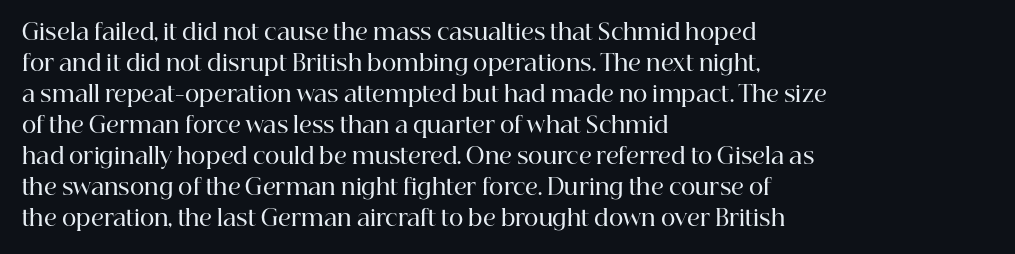
Q: Is the text bold? A: Semi-bold.
Q: Is the text italic (slanted)? A: No, it is upright.
Q: Is the text underlined? A: No.
Q: How is the paragraph aligned? A: Left-aligned.
Q: Is the spacing between letters normal or unusually wide? A: Normal.
Q: Is the spacing between lines tight, normal or loose? A: Normal.
